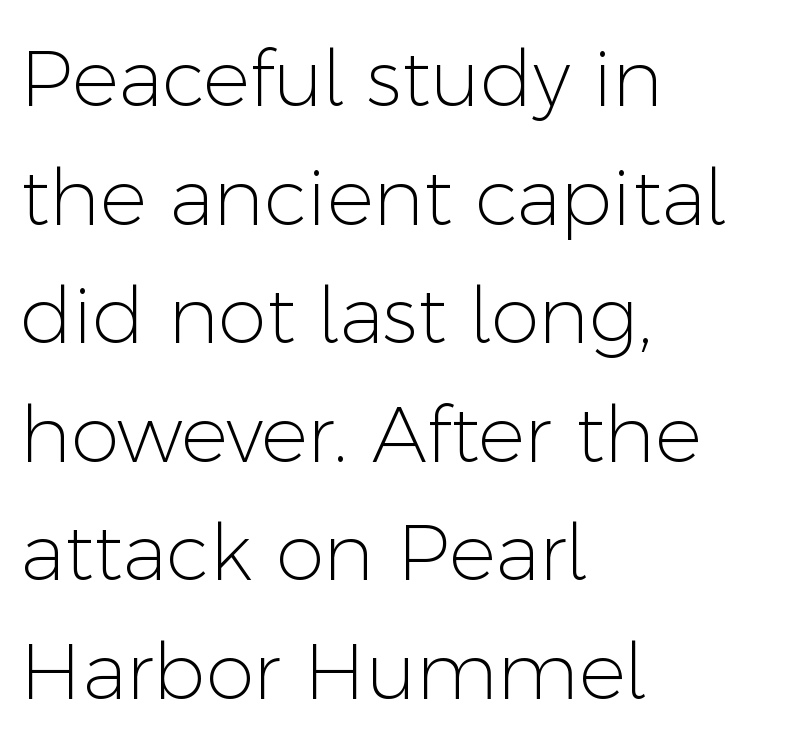
The image shows 78 px light sans-serif type, upright; set left-aligned, normal line spacing (1.52x), normal letter spacing, not underlined; low stroke contrast and a medium x-height.
